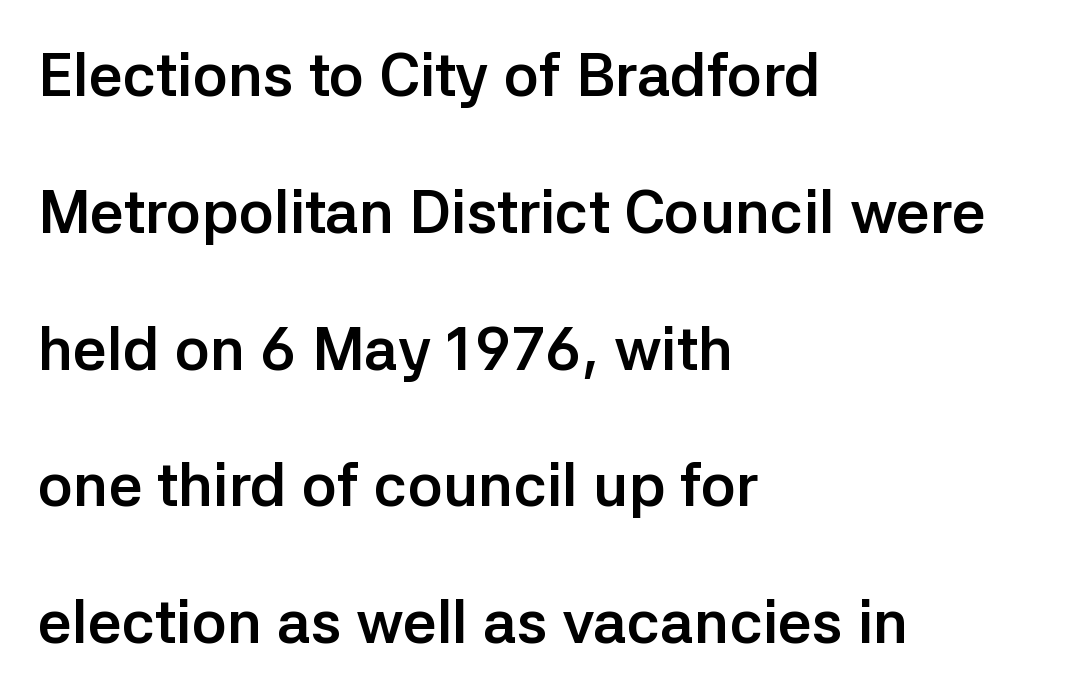
{"serif": "no", "italic": "no", "bold": "yes", "weight": "semibold", "width": "normal", "stroke_contrast": "low", "x_height": "medium", "monospaced": "no", "underline": "no", "align": "left", "line_spacing": "loose", "line_spacing_ratio": 2.28, "letter_spacing": "normal", "letter_spacing_em": 0.0, "glyph_px": 60}
